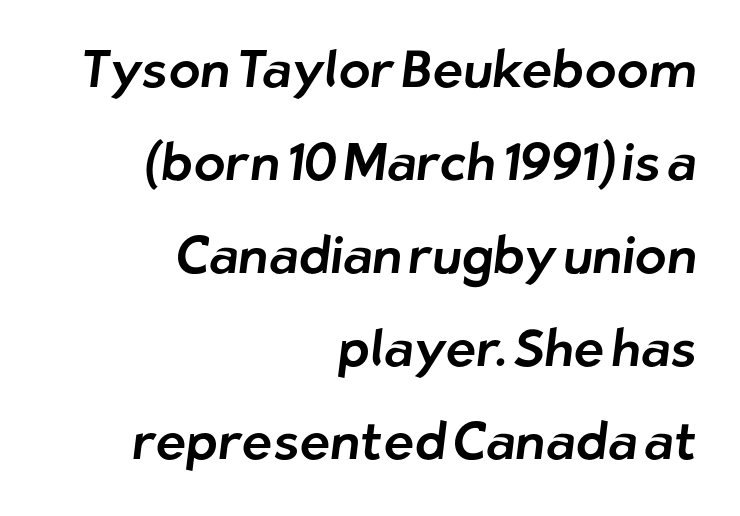
Q: Is the typeface a serif or a sans-serif typeface? A: Sans-serif.
Q: Is the text underlined? A: No.
Q: How is the paragraph aligned? A: Right-aligned.
Q: Is the spacing between letters normal or unusually wide? A: Normal.
Q: Width (condensed, normal, or wide)? A: Normal.
Q: Stroke contrast? A: Low.
Q: x-height? A: Medium.
Q: Monospaced? A: No.
